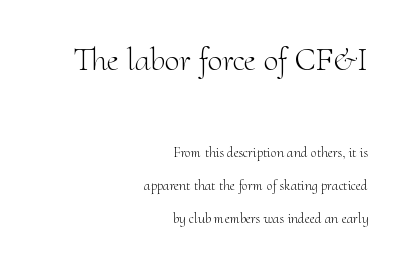
Q: Is the text bold? A: No.
Q: Is the text italic (slanted)? A: No, it is upright.
Q: Is the typeface a serif or a sans-serif typeface? A: Serif.
Q: Is the text underlined? A: No.
Q: How is the paragraph aligned? A: Right-aligned.
Q: Is the spacing between letters normal or unusually wide? A: Normal.
Q: Is the spacing between lines tight, normal or loose? A: Loose.
Q: Which block of text is set in a larger size, the first (top) or the second (bottom)? A: The first (top) one.
Q: Width (condensed, normal, or wide)? A: Normal.
Q: Stroke contrast? A: Medium.
Q: x-height? A: Small.
Q: Monospaced? A: No.
